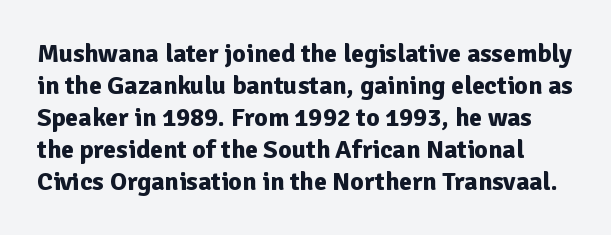
Posture: straight, roman, zero tilt. A dark, heavy texture on the line: the type is bold. Clear beneath every line of the passage. What stands out about the letter spacing? Nothing — it is the standard amount.
